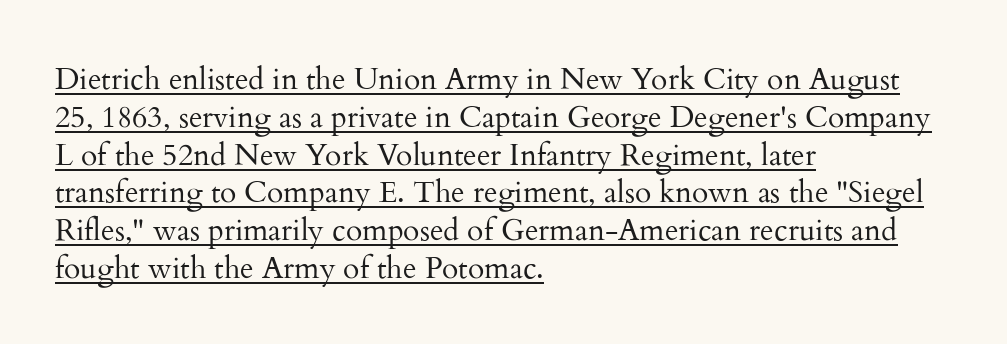
Regular leading. Looks like regular typesetting: each glyph gets only the width it needs. Compared with undecorated copy, this sample adds a rule below the words. Where is the straight margin? On the left. These lines keep a tight, regular rhythm from letter to letter. Counters stay open thanks to moderate or lighter strokes.
